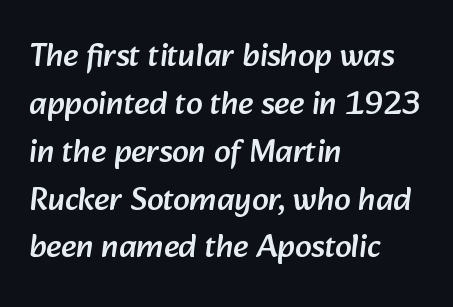
The image shows 33 px sans-serif type; set left-aligned, normal line spacing (1.45x), normal letter spacing, not underlined; low stroke contrast and a medium x-height.
